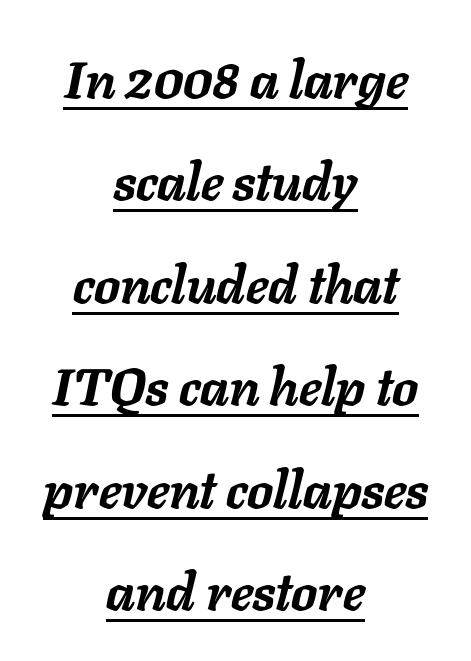
Q: Is the text bold? A: Yes.
Q: Is the text italic (slanted)? A: Yes, it leans right by about 11 degrees.
Q: Is the text underlined? A: Yes.
Q: How is the paragraph aligned? A: Centered.
Q: Is the spacing between letters normal or unusually wide? A: Normal.
Q: Is the spacing between lines tight, normal or loose? A: Loose.
Q: Width (condensed, normal, or wide)? A: Normal.
Q: Stroke contrast? A: Low.
Q: x-height? A: Medium.
Q: Monospaced? A: No.
